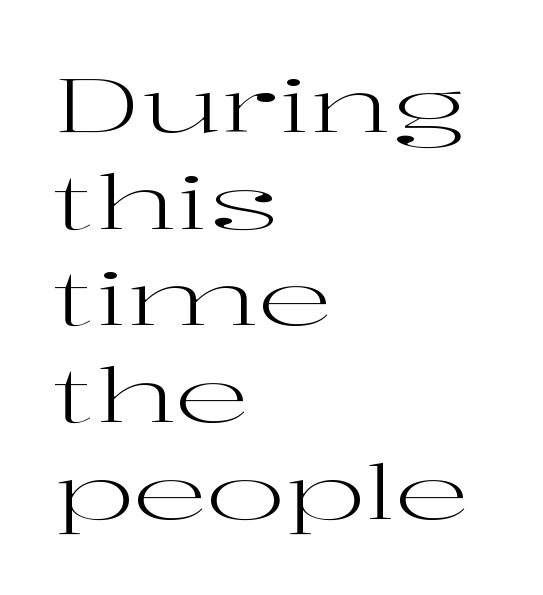
A classic flush-left, rag-right setting is used for this passage. No heavy texture on the line: the type isn't bold. Unmarked baselines from the first word to the last. This is the regular roman posture of the typeface. The font family rendered here belongs to the serif group. The passage shown stacks its lines at a standard gap.
